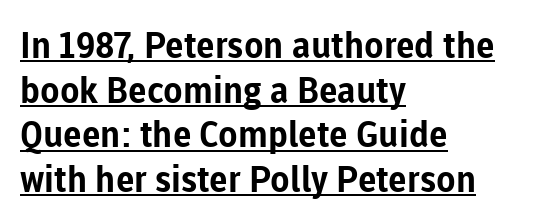
The image shows 36 px bold sans-serif type, upright; set left-aligned, line spacing 1.24x, normal letter spacing, underlined; low stroke contrast and a medium x-height.
